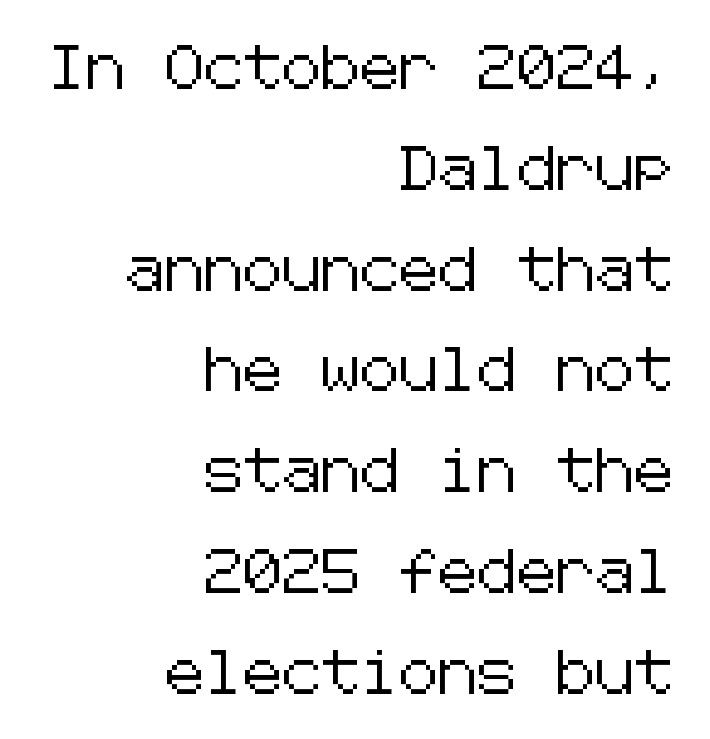
Q: Is the text italic (slanted)? A: No, it is upright.
Q: Is the typeface a serif or a sans-serif typeface? A: Sans-serif.
Q: Is the text underlined? A: No.
Q: How is the paragraph aligned? A: Right-aligned.
Q: Is the spacing between letters normal or unusually wide? A: Normal.
Q: Is the spacing between lines tight, normal or loose? A: Loose.
Q: Width (condensed, normal, or wide)? A: Normal.
Q: Stroke contrast? A: Low.
Q: x-height? A: Medium.
